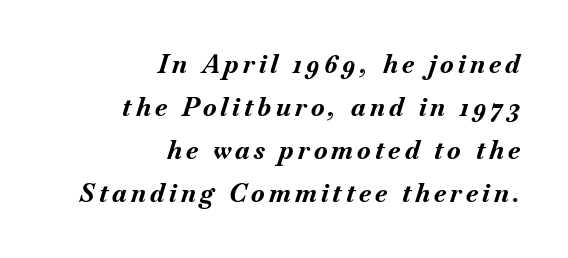
Q: Is the text bold? A: Yes.
Q: Is the text italic (slanted)? A: Yes, it leans right by about 18 degrees.
Q: Is the text underlined? A: No.
Q: How is the paragraph aligned? A: Right-aligned.
